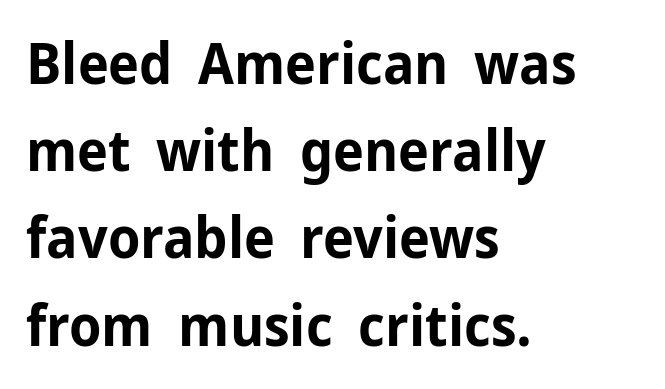
Q: Is the text bold? A: Yes.
Q: Is the text italic (slanted)? A: No, it is upright.
Q: Is the typeface a serif or a sans-serif typeface? A: Sans-serif.
Q: Is the text underlined? A: No.
Q: How is the paragraph aligned? A: Left-aligned.
Q: Is the spacing between letters normal or unusually wide? A: Normal.
Q: Is the spacing between lines tight, normal or loose? A: Normal.
Q: Width (condensed, normal, or wide)? A: Normal.
Q: Stroke contrast? A: Low.
Q: x-height? A: Medium.
Q: Monospaced? A: No.
